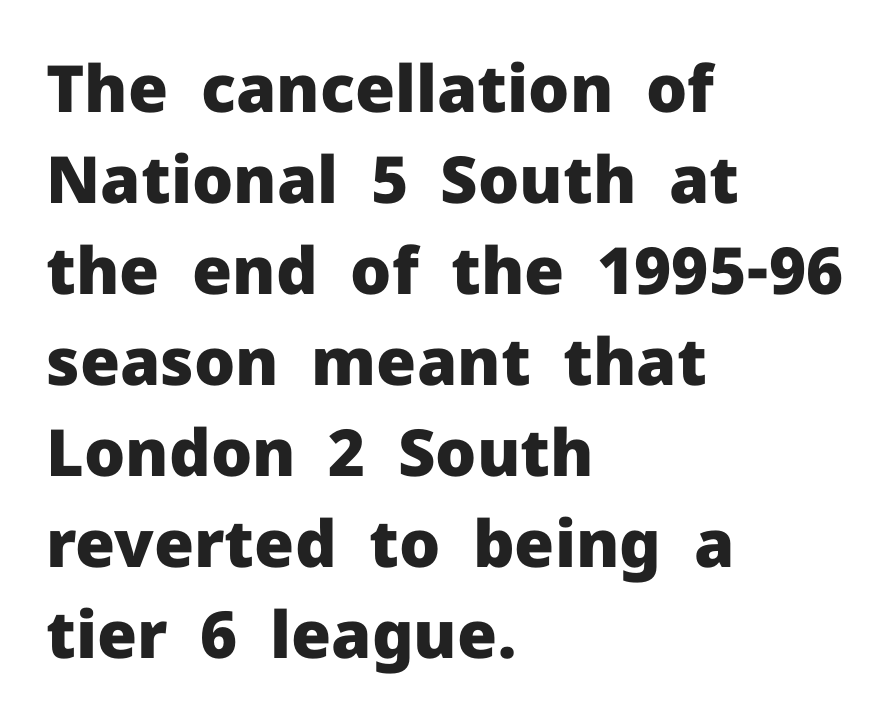
{"serif": "no", "italic": "no", "bold": "yes", "weight": "heavy", "width": "normal", "stroke_contrast": "low", "x_height": "medium", "monospaced": "no", "underline": "no", "align": "left", "line_spacing": "normal", "line_spacing_ratio": 1.4, "letter_spacing": "normal", "letter_spacing_em": 0.0, "glyph_px": 65}
